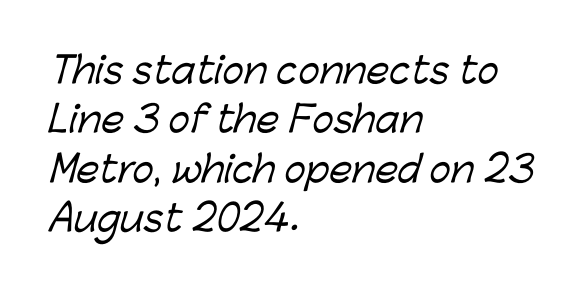
Q: Is the typeface a serif or a sans-serif typeface? A: Sans-serif.
Q: Is the text underlined? A: No.
Q: How is the paragraph aligned? A: Left-aligned.
Q: Is the spacing between letters normal or unusually wide? A: Normal.
Q: Is the spacing between lines tight, normal or loose? A: Normal.
Q: Width (condensed, normal, or wide)? A: Normal.
Q: Stroke contrast? A: Low.
Q: x-height? A: Medium.
Q: Monospaced? A: No.
